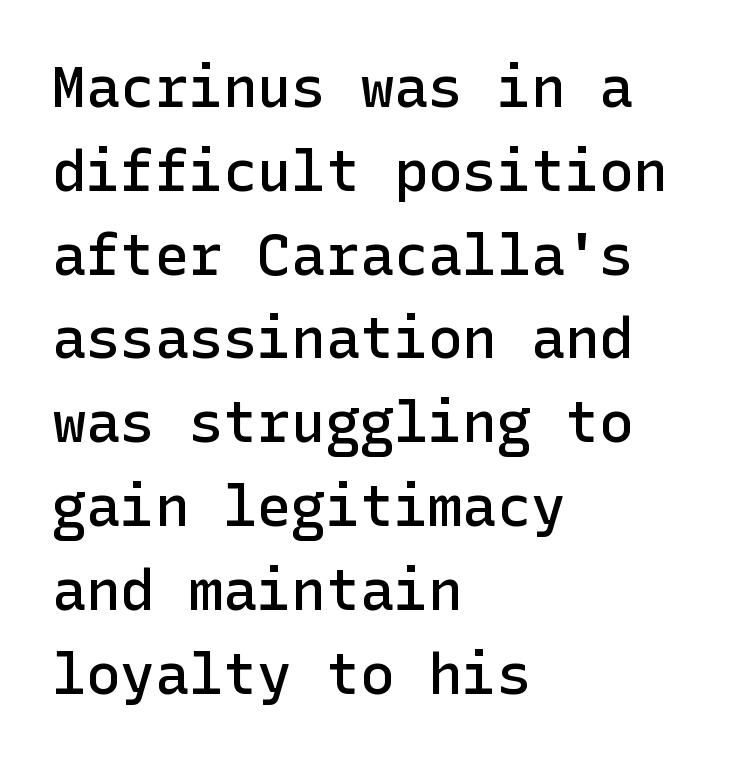
The image shows 57 px semibold sans-serif type, upright; set left-aligned, normal line spacing (1.47x), normal letter spacing, not underlined; low stroke contrast and a medium x-height.
